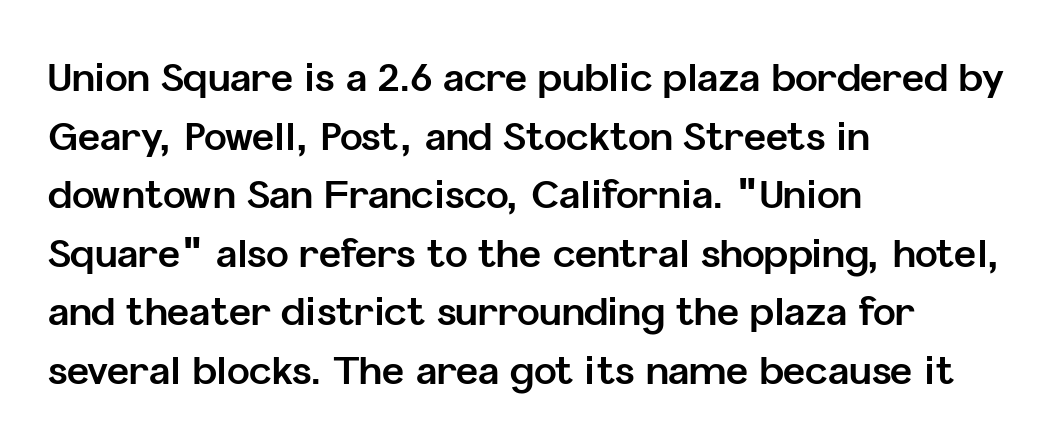
The image shows 38 px bold sans-serif type, upright; set left-aligned, normal line spacing (1.54x), normal letter spacing, not underlined; low stroke contrast and a medium x-height.
